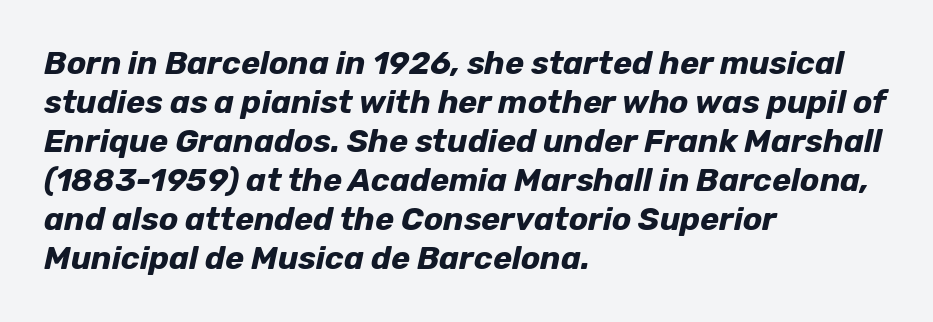
{"italic": "yes", "lean": "right", "slant_degrees": 12, "bold": "yes", "weight": "bold", "width": "normal", "stroke_contrast": "low", "x_height": "medium", "monospaced": "no", "underline": "no", "align": "left", "line_spacing_ratio": 1.22, "letter_spacing": "normal", "letter_spacing_em": 0.0, "glyph_px": 32}
